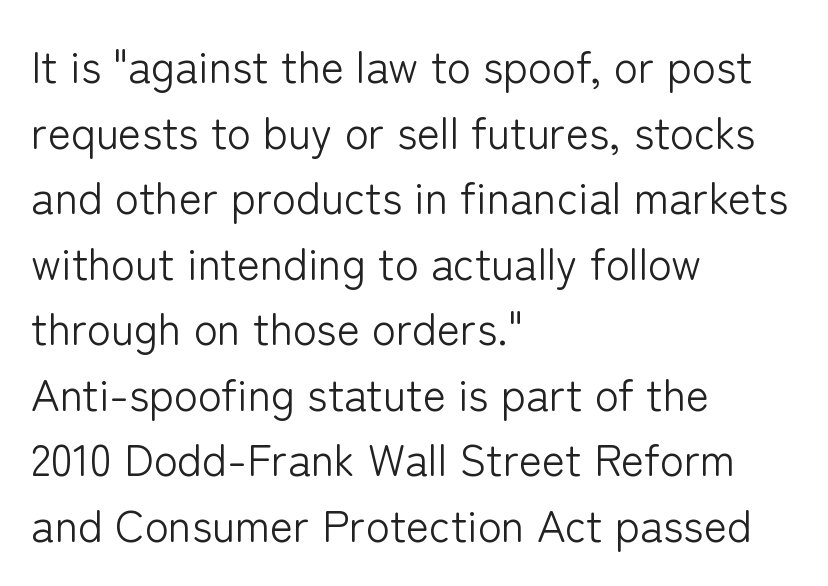
{"serif": "no", "italic": "no", "bold": "no", "weight": "light", "width": "normal", "stroke_contrast": "low", "x_height": "medium", "monospaced": "no", "underline": "no", "align": "left", "line_spacing": "normal", "line_spacing_ratio": 1.49, "letter_spacing": "normal", "letter_spacing_em": 0.0, "glyph_px": 44}
